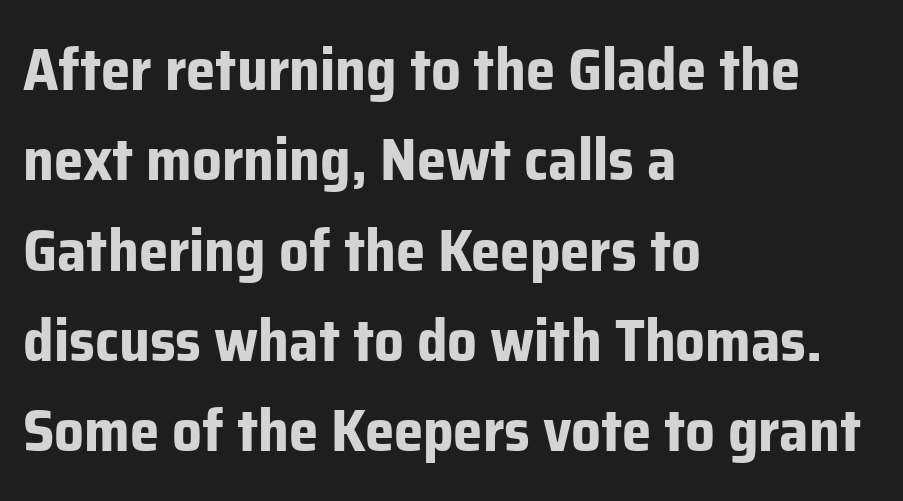
The image shows 59 px bold sans-serif type, upright; set left-aligned, normal line spacing (1.53x), normal letter spacing, not underlined; low stroke contrast and a medium x-height.
